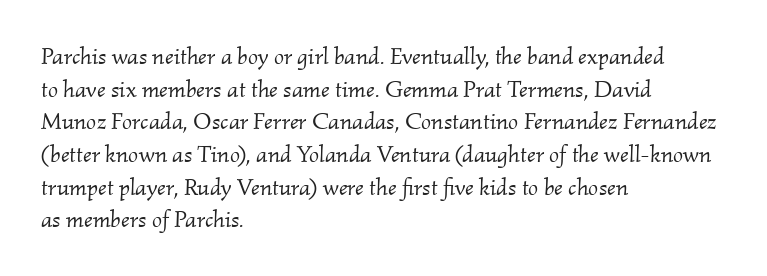
The image shows 24 px text type, italic (leaning right); set left-aligned, normal line spacing (1.36x), normal letter spacing, not underlined.
